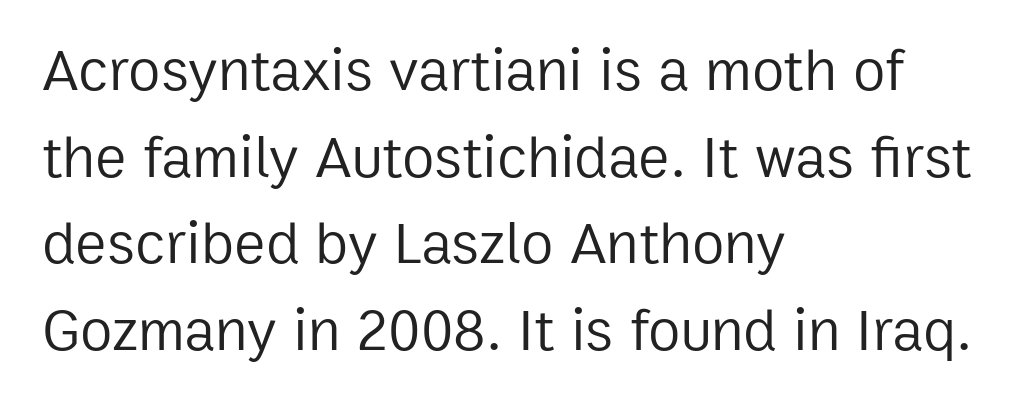
Q: Is the text bold? A: No.
Q: Is the text italic (slanted)? A: No, it is upright.
Q: Is the typeface a serif or a sans-serif typeface? A: Sans-serif.
Q: Is the text underlined? A: No.
Q: How is the paragraph aligned? A: Left-aligned.
Q: Is the spacing between letters normal or unusually wide? A: Normal.
Q: Is the spacing between lines tight, normal or loose? A: Normal.
Q: Width (condensed, normal, or wide)? A: Normal.
Q: Stroke contrast? A: Low.
Q: x-height? A: Medium.
Q: Monospaced? A: No.
